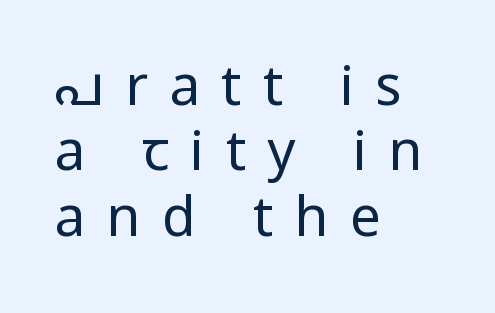
{"serif": "no", "italic": "no", "bold": "no", "weight": "regular", "width": "condensed", "stroke_contrast": "low", "underline": "no", "align": "left", "line_spacing_ratio": 1.19, "letter_spacing": "wide", "letter_spacing_em": 0.39, "glyph_px": 55}
